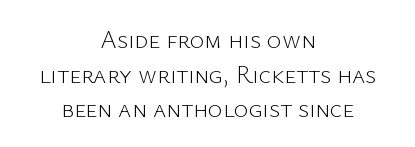
Q: Is the text bold? A: No.
Q: Is the text italic (slanted)? A: No, it is upright.
Q: Is the text underlined? A: No.
Q: How is the paragraph aligned? A: Centered.
Q: Is the spacing between letters normal or unusually wide? A: Normal.
Q: Is the spacing between lines tight, normal or loose? A: Normal.
